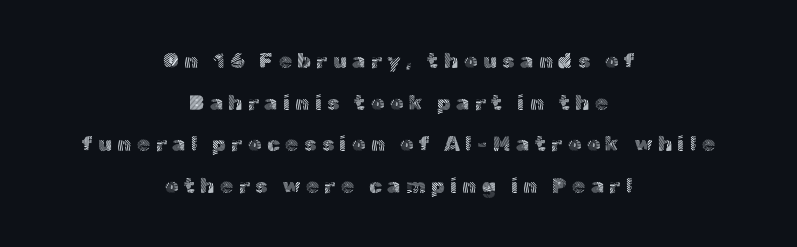
{"italic": "no", "bold": "no", "underline": "no", "align": "center", "line_spacing": "loose", "line_spacing_ratio": 1.98, "letter_spacing": "wide", "letter_spacing_em": 0.26, "glyph_px": 21}
